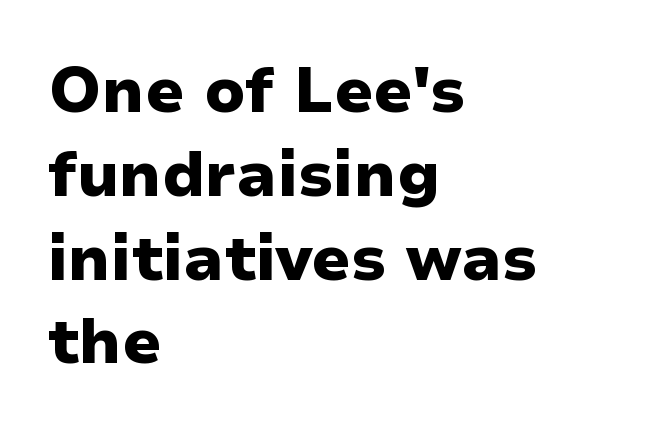
Q: Is the text bold? A: Yes.
Q: Is the text italic (slanted)? A: No, it is upright.
Q: Is the typeface a serif or a sans-serif typeface? A: Sans-serif.
Q: Is the text underlined? A: No.
Q: How is the paragraph aligned? A: Left-aligned.
Q: Is the spacing between letters normal or unusually wide? A: Normal.
Q: Is the spacing between lines tight, normal or loose? A: Normal.
Q: Width (condensed, normal, or wide)? A: Normal.
Q: Stroke contrast? A: Low.
Q: x-height? A: Medium.
Q: Monospaced? A: No.
